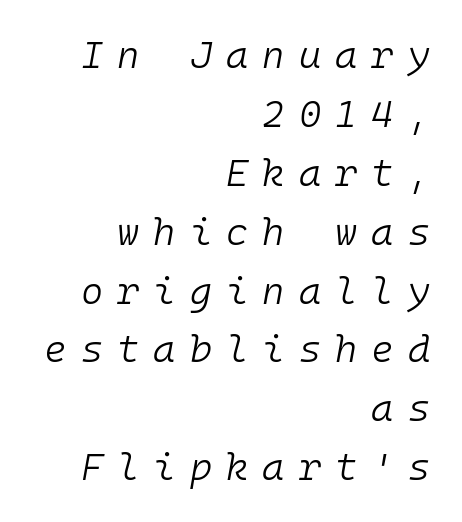
Inter-character spacing is expanded well beyond the font's built-in metrics. You could count columns in this text — the font is strictly monospaced. The font sits on the lighter half of the weight spectrum, regular included. This rendering uses right alignment, leaving the left contour irregular.
